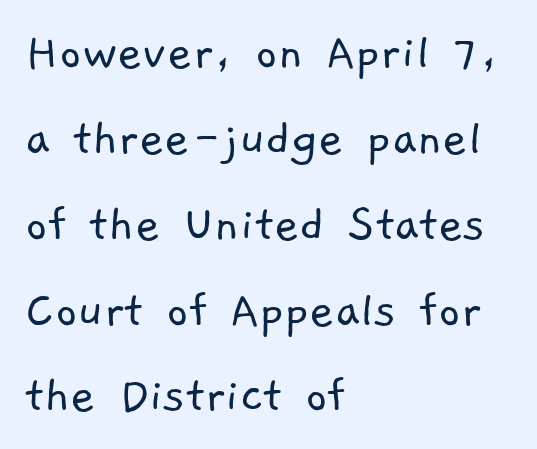
Here the glyphs are tracked normally, forming tight word shapes. The lines are quadded left. Whoever set this chose a conventional vertical rhythm. Looks like regular typesetting: each glyph gets only the width it needs. The space beneath each line is pristine and unruled. Weight class: somewhere from thin through regular.
